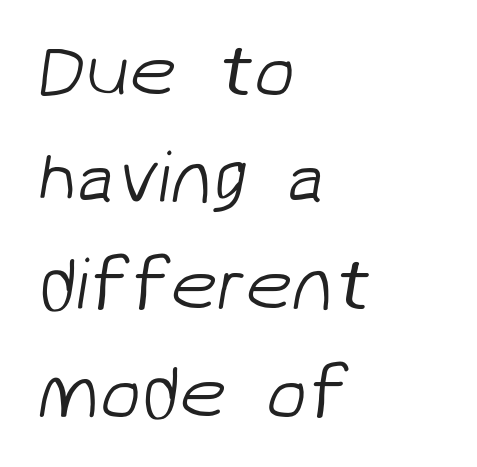
{"serif": "no", "bold": "no", "weight": "light", "width": "normal", "stroke_contrast": "low", "x_height": "medium", "monospaced": "no", "underline": "no", "align": "left", "line_spacing": "normal", "line_spacing_ratio": 1.43, "letter_spacing": "normal", "letter_spacing_em": 0.0, "glyph_px": 75}
